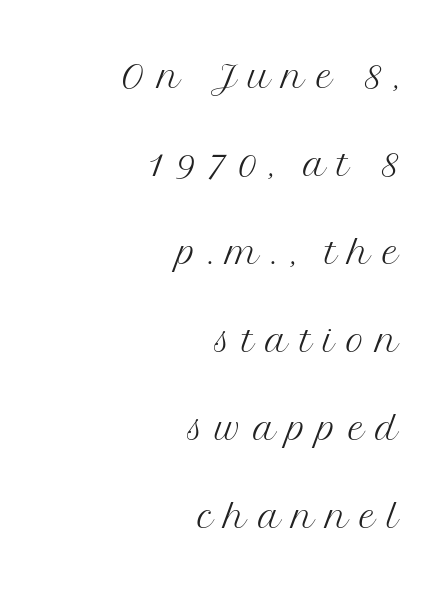
The image shows 50 px light serif type; set right-aligned, line spacing 1.76x, unusually wide letter spacing (+0.23 em), not underlined; medium stroke contrast and a medium x-height.
